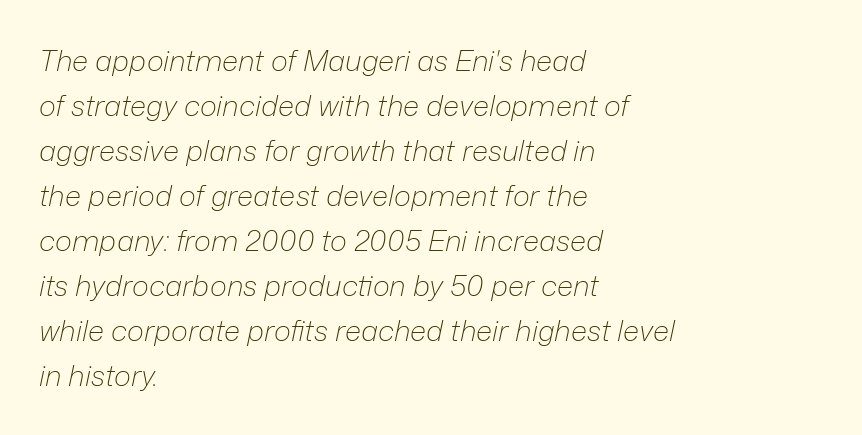
This reads as an unemphasized weight, regular at the heaviest. Compared with typical body copy, the letter spacing here is the same. The specimen reads as italic at a glance. The passage is arranged the way most books set body copy — flush left. Each letter keeps its own natural width here, so spacing adapts to shape. Horizontal bands of white between lines are of average thickness.
